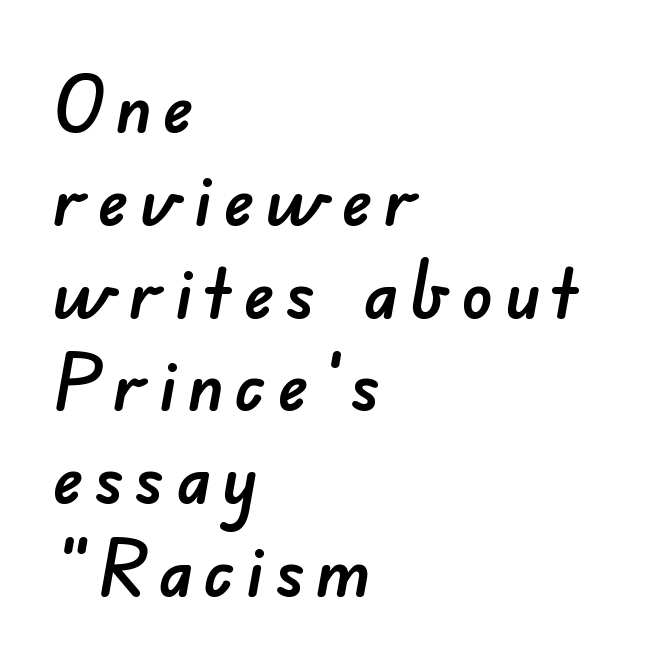
{"serif": "no", "width": "normal", "stroke_contrast": "low", "x_height": "small", "monospaced": "no", "underline": "no", "align": "left", "line_spacing_ratio": 1.19, "glyph_px": 78}
